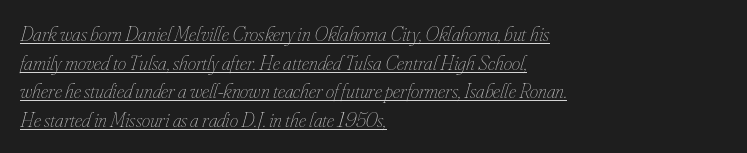
{"italic": "yes", "lean": "right", "slant_degrees": 16, "bold": "no", "underline": "yes", "align": "left", "line_spacing": "normal", "line_spacing_ratio": 1.36, "letter_spacing": "normal", "letter_spacing_em": 0.0, "glyph_px": 21}
